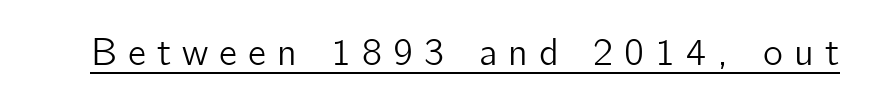
{"serif": "no", "italic": "no", "width": "normal", "stroke_contrast": "low", "x_height": "medium", "monospaced": "no", "underline": "yes", "letter_spacing": "wide", "letter_spacing_em": 0.29, "glyph_px": 38}
